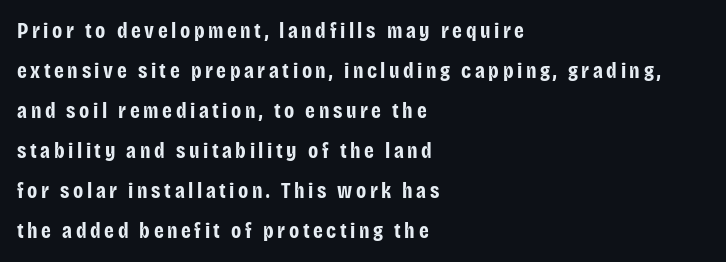
{"italic": "no", "bold": "yes", "underline": "no", "align": "left", "line_spacing_ratio": 1.82, "glyph_px": 22}
